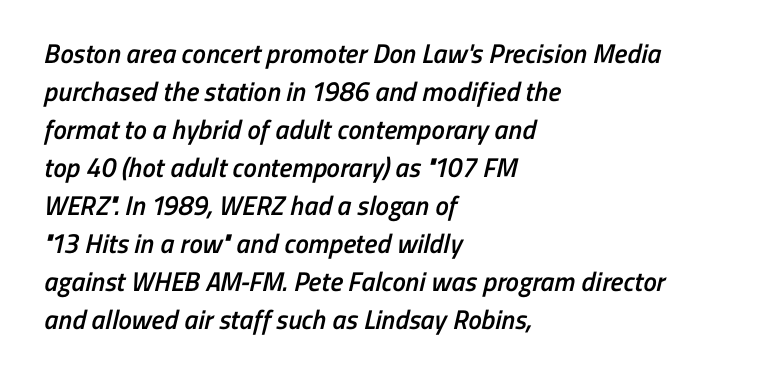
{"bold": "semi", "underline": "no", "align": "left", "line_spacing": "normal", "line_spacing_ratio": 1.41, "letter_spacing": "normal", "letter_spacing_em": 0.0, "glyph_px": 27}
